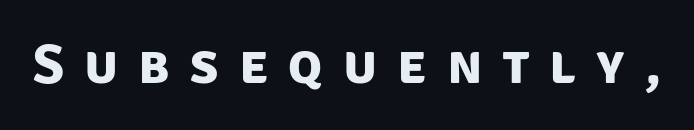
Descenders are the only things crossing below the line. Strong, thick strokes mark this as bold type. Each word looks stretched out because of the extra space between its letters. Character widths vary here, with narrow letters taking less room than wide ones.
